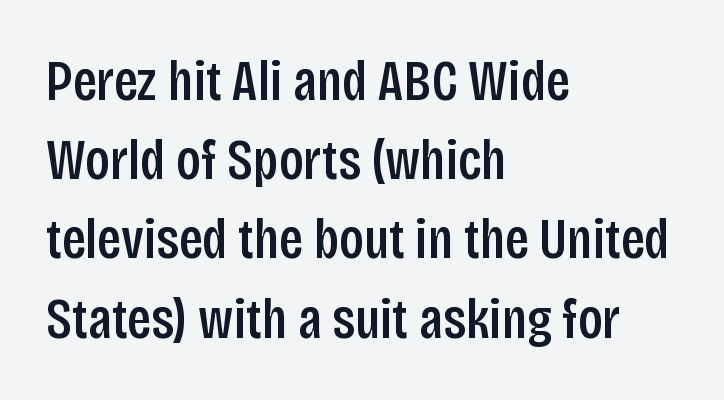
Q: Is the text italic (slanted)? A: No, it is upright.
Q: Is the typeface a serif or a sans-serif typeface? A: Sans-serif.
Q: Is the text underlined? A: No.
Q: How is the paragraph aligned? A: Left-aligned.
Q: Is the spacing between letters normal or unusually wide? A: Normal.
Q: Is the spacing between lines tight, normal or loose? A: Normal.
Q: Width (condensed, normal, or wide)? A: Condensed.
Q: Stroke contrast? A: Low.
Q: x-height? A: Large.
Q: Monospaced? A: No.
